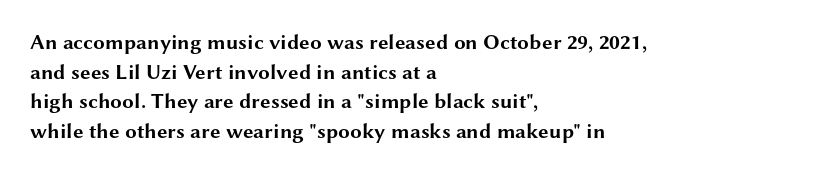
The image shows 21 px bold type, upright; set left-aligned, normal line spacing (1.41x), normal letter spacing, not underlined.
